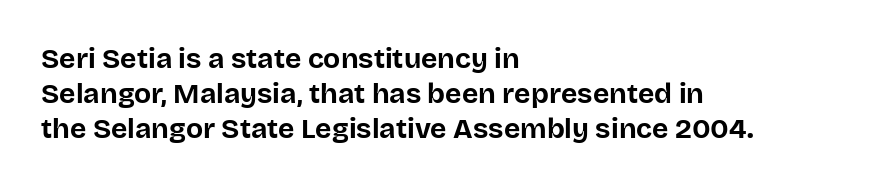
{"serif": "no", "italic": "no", "bold": "yes", "weight": "bold", "width": "normal", "stroke_contrast": "low", "x_height": "large", "monospaced": "no", "underline": "no", "align": "left", "line_spacing": "normal", "line_spacing_ratio": 1.25, "letter_spacing": "normal", "letter_spacing_em": 0.0, "glyph_px": 28}
